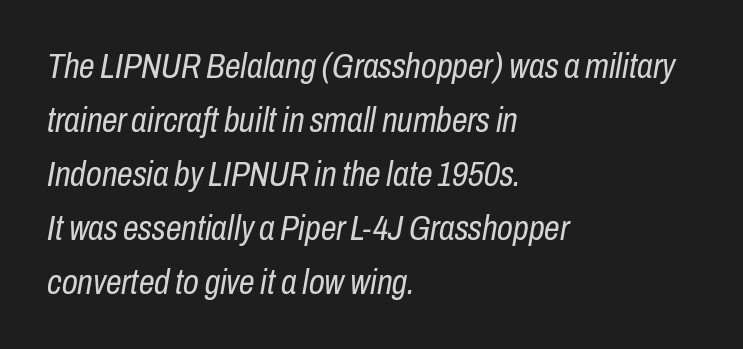
The image shows 35 px regular-weight, condensed type, italic (leaning right); set left-aligned, normal line spacing (1.54x), normal letter spacing, not underlined; low stroke contrast and a medium x-height.
